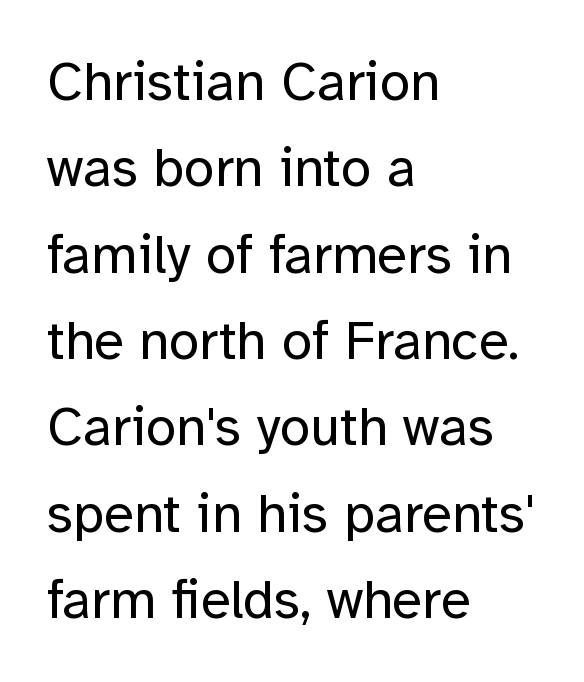
The image shows 55 px regular-weight sans-serif type, upright; set left-aligned, normal line spacing (1.57x), normal letter spacing, not underlined; low stroke contrast and a medium x-height.
